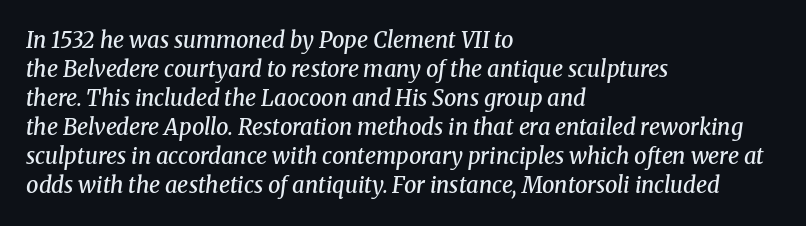
The image shows 22 px text type, italic (leaning right); set left-aligned, normal line spacing (1.32x), normal letter spacing, not underlined.
